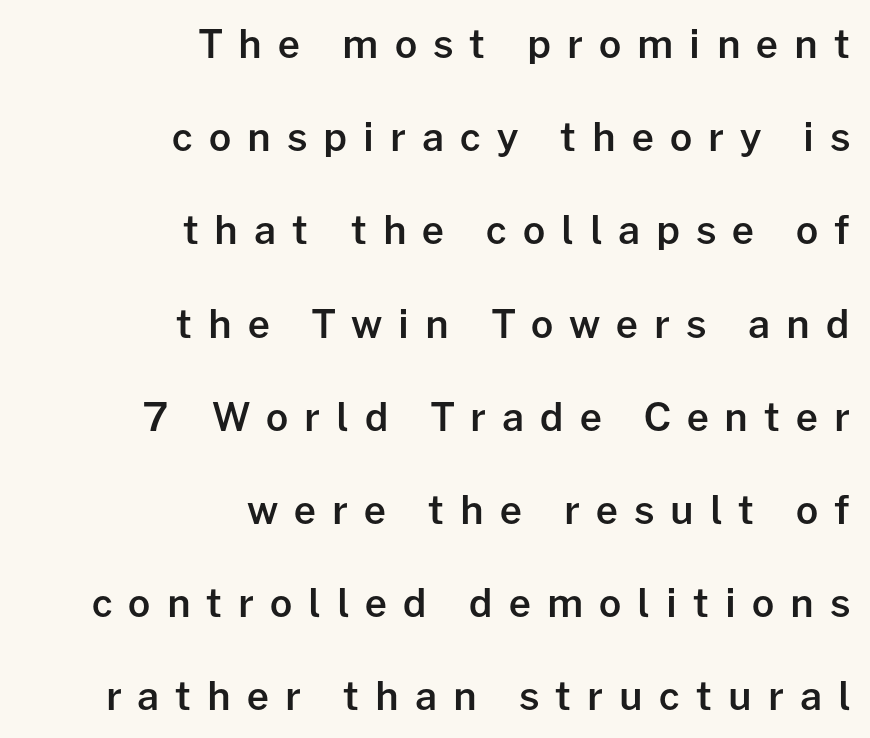
The image shows 39 px semibold sans-serif type, upright; set right-aligned, loose line spacing (2.39x), unusually wide letter spacing (+0.41 em), not underlined; low stroke contrast and a medium x-height.
